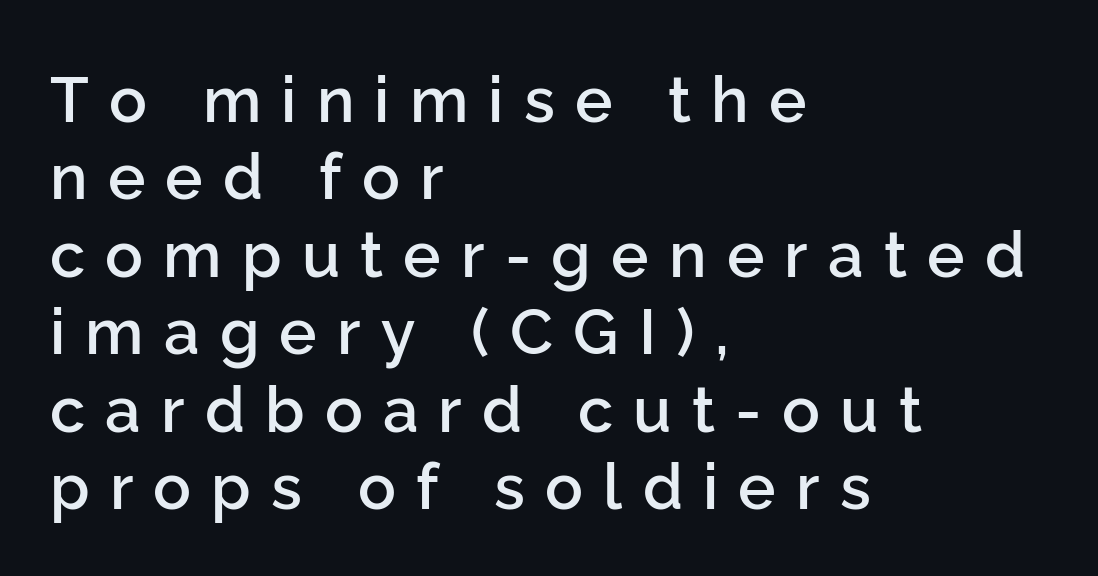
Each letter's strokes conclude bluntly, with no projecting serifs. Look at the tracking — it's clearly loosened, letters drifting apart. Looks like regular typesetting: each glyph gets only the width it needs. Type without underlining.
